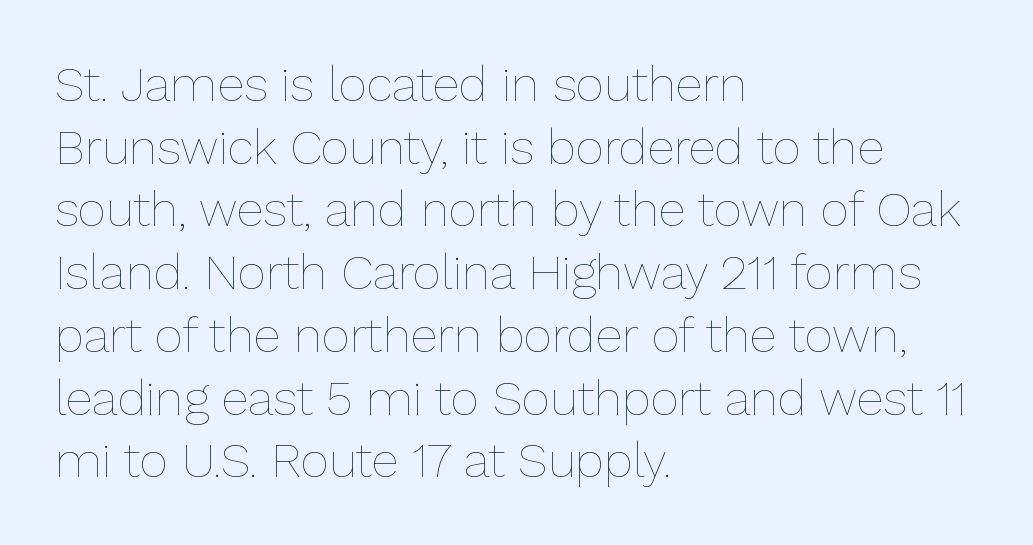
Q: Is the text bold? A: No.
Q: Is the text italic (slanted)? A: No, it is upright.
Q: Is the text underlined? A: No.
Q: How is the paragraph aligned? A: Left-aligned.
Q: Is the spacing between letters normal or unusually wide? A: Normal.
Q: Is the spacing between lines tight, normal or loose? A: Normal.
Q: Width (condensed, normal, or wide)? A: Normal.
Q: Stroke contrast? A: Low.
Q: x-height? A: Medium.
Q: Monospaced? A: No.
